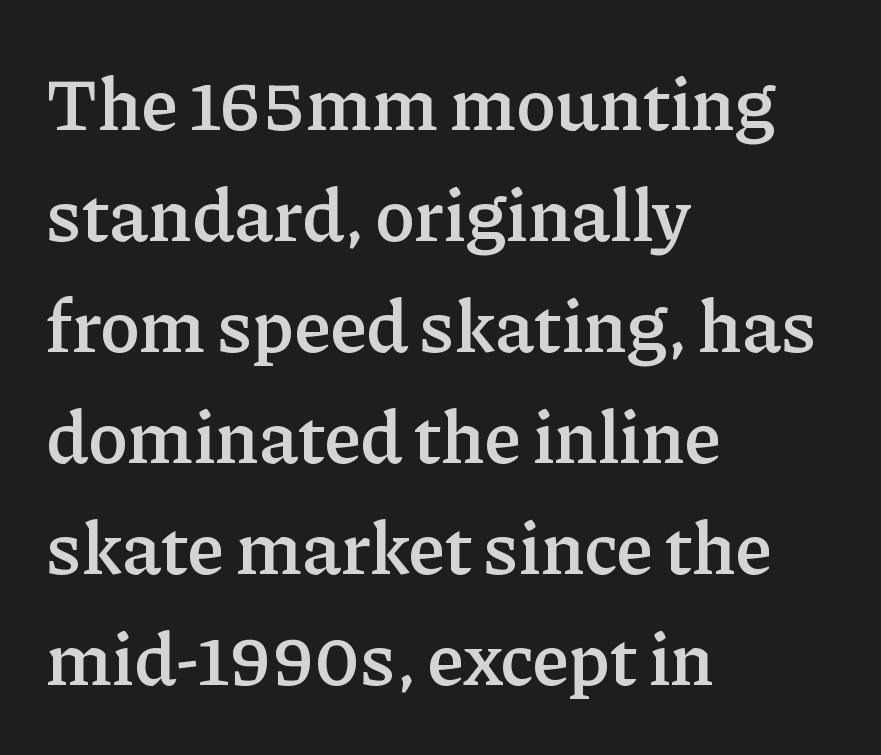
Q: Is the text bold? A: Semi-bold.
Q: Is the text italic (slanted)? A: No, it is upright.
Q: Is the typeface a serif or a sans-serif typeface? A: Serif.
Q: Is the text underlined? A: No.
Q: How is the paragraph aligned? A: Left-aligned.
Q: Is the spacing between letters normal or unusually wide? A: Normal.
Q: Is the spacing between lines tight, normal or loose? A: Normal.
Q: Width (condensed, normal, or wide)? A: Normal.
Q: Stroke contrast? A: Low.
Q: x-height? A: Medium.
Q: Monospaced? A: No.
